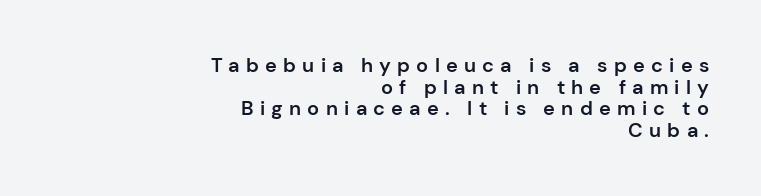
{"italic": "no", "bold": "semi", "underline": "no", "align": "right", "line_spacing": "tight", "line_spacing_ratio": 1.08, "letter_spacing": "wide", "letter_spacing_em": 0.31, "glyph_px": 20}
